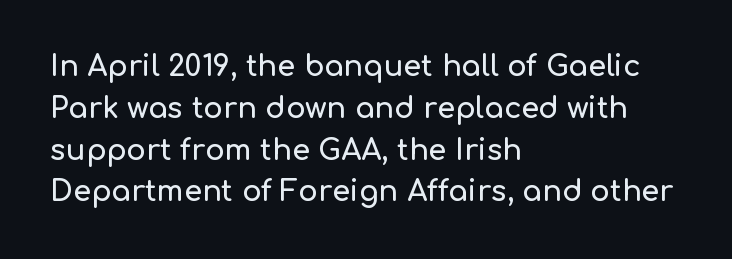
Bare-footed words on every line. You can tell from the bare stems that sans-serif type was used. The type sits square on the baseline with zero lean. You could not count columns in this text — the font is proportionally spaced.
